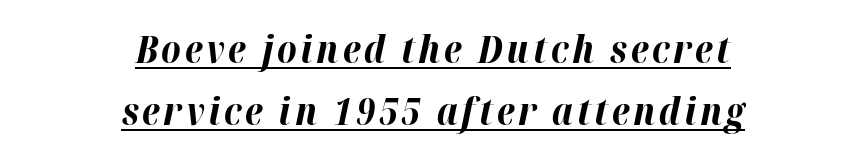
{"italic": "yes", "lean": "right", "slant_degrees": 12, "bold": "yes", "weight": "bold", "width": "normal", "stroke_contrast": "high", "x_height": "medium", "monospaced": "no", "underline": "yes", "align": "center", "line_spacing": "normal", "line_spacing_ratio": 1.62, "glyph_px": 38}
